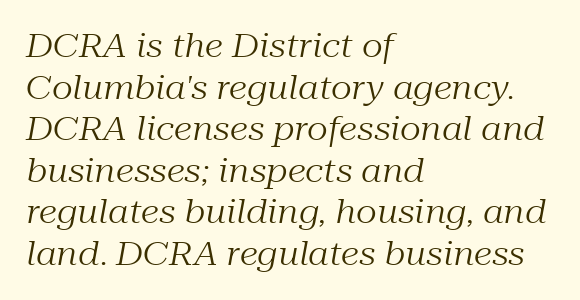
The image shows 33 px regular-weight serif type, italic (leaning right); set left-aligned, normal line spacing (1.26x), normal letter spacing, not underlined; medium stroke contrast and a medium x-height.
